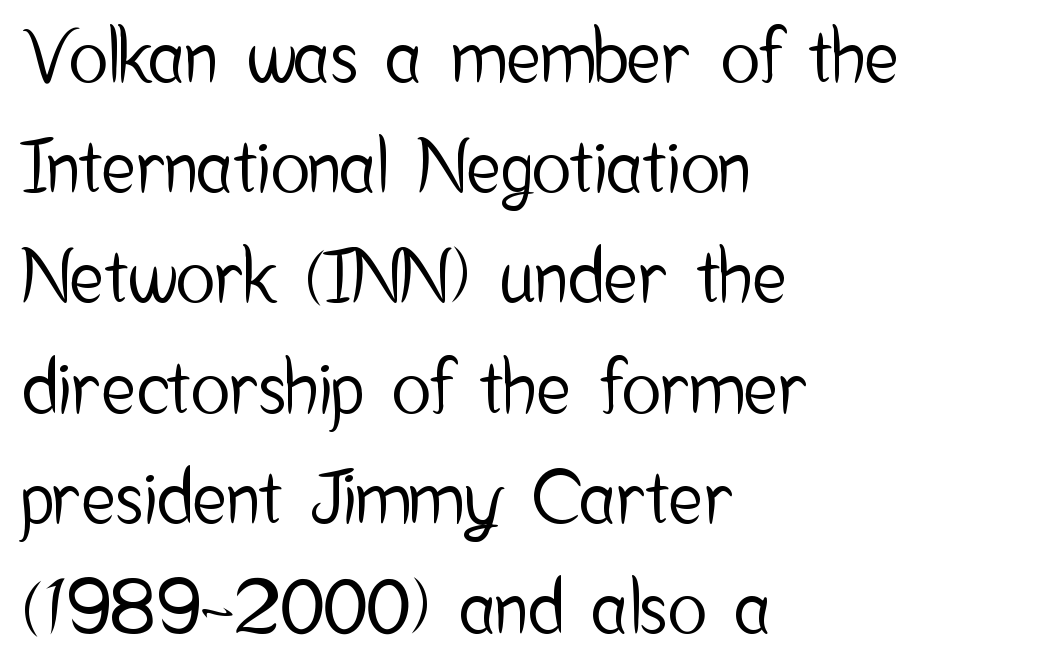
Is this a fixed-width face? No — the glyphs have proportional, varying widths. The line texture is even and compact thanks to regular tracking. Characters remain perfectly vertical along every line. Underline: absent.
